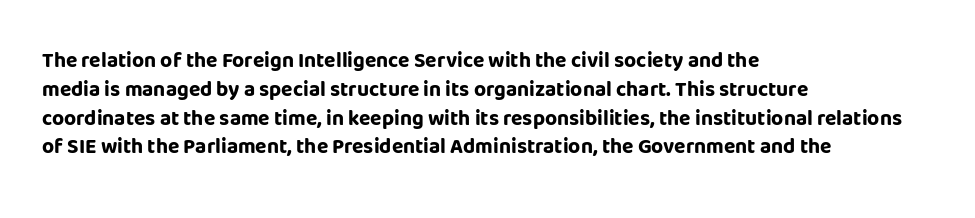
{"italic": "no", "bold": "yes", "underline": "no", "align": "left", "line_spacing": "normal", "line_spacing_ratio": 1.37, "letter_spacing": "normal", "letter_spacing_em": 0.0, "glyph_px": 21}
